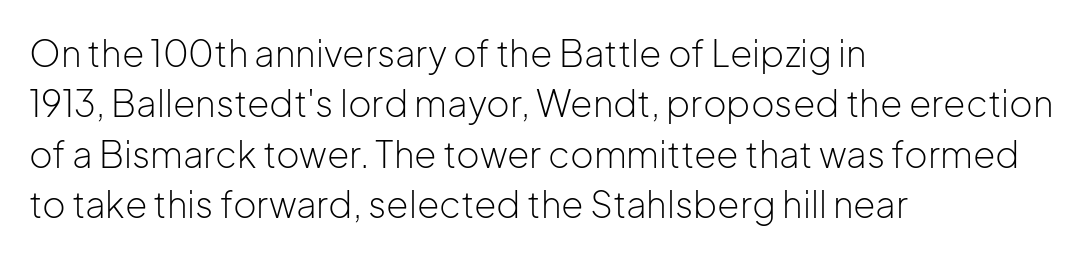
The image shows 36 px light sans-serif type, upright; set left-aligned, normal line spacing (1.4x), normal letter spacing, not underlined; low stroke contrast and a medium x-height.
